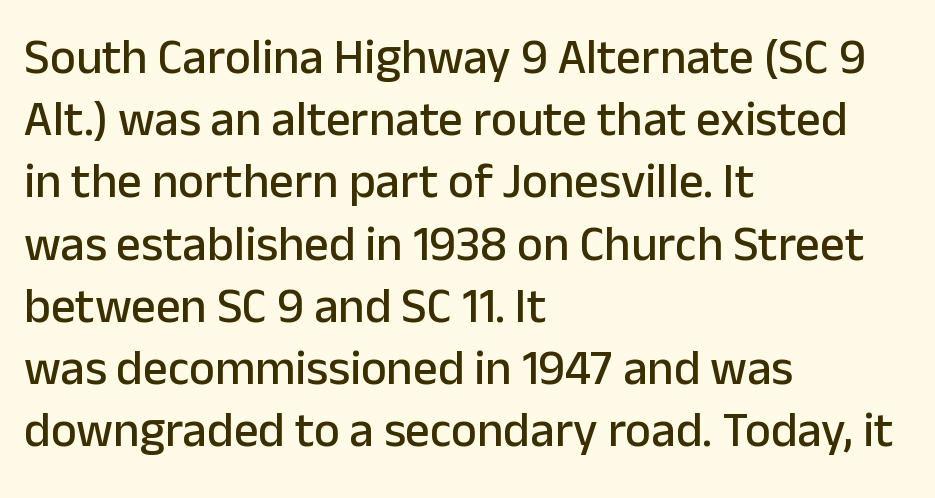
{"serif": "no", "italic": "no", "width": "normal", "stroke_contrast": "low", "x_height": "medium", "monospaced": "no", "underline": "no", "align": "left", "line_spacing": "normal", "line_spacing_ratio": 1.27, "letter_spacing": "normal", "letter_spacing_em": 0.0, "glyph_px": 49}
